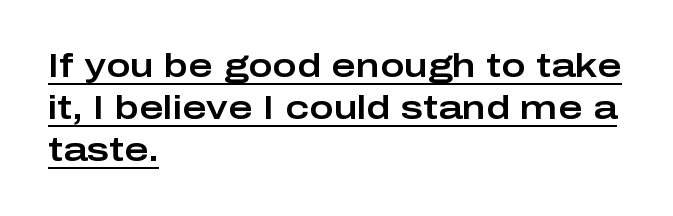
The image shows 33 px wide sans-serif type, upright; set left-aligned, normal line spacing (1.27x), normal letter spacing, underlined; low stroke contrast and a medium x-height.
